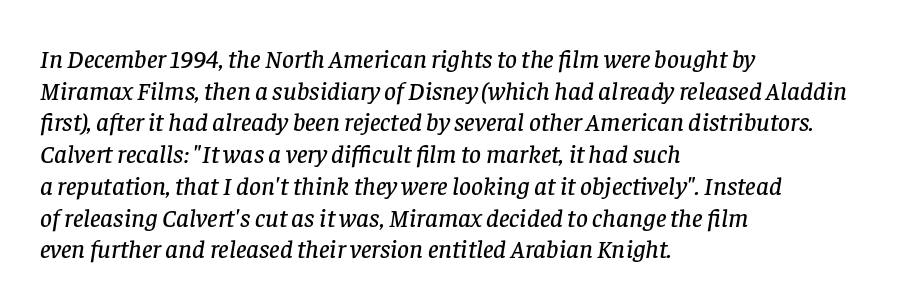
{"italic": "yes", "lean": "right", "slant_degrees": 8, "underline": "no", "align": "left", "line_spacing_ratio": 1.22, "letter_spacing": "normal", "letter_spacing_em": 0.0, "glyph_px": 26}
